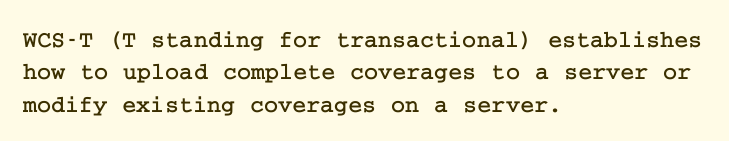
The image shows 24 px text type, upright; set left-aligned, normal line spacing (1.35x), normal letter spacing, not underlined.
